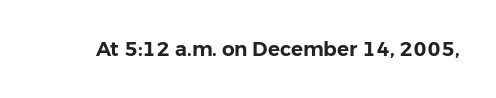
Q: Is the text italic (slanted)? A: No, it is upright.
Q: Is the text underlined? A: No.
Q: Is the spacing between letters normal or unusually wide? A: Normal.
